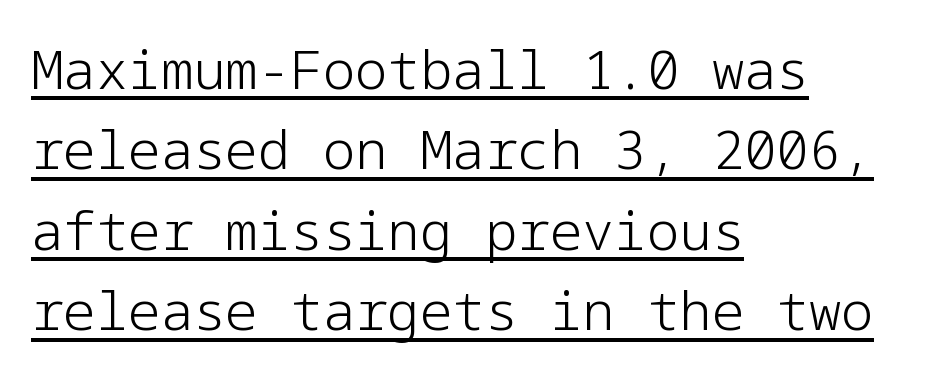
The lines in this sample share a left origin and differ only in where they stop. Characters follow at the spacing the type designer built in. The font sits on the lighter half of the weight spectrum, regular included. Whoever set this chose a conventional vertical rhythm. Is there any slant? The stems are plumb. This sample uses a sans-serif face.
